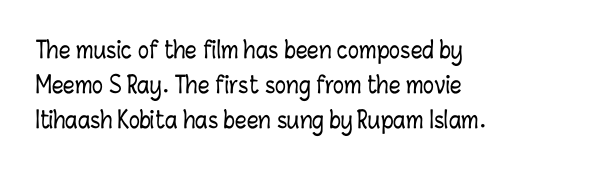
The designer left line spacing at the default. The face used here is rendered with its standard letterfit. The letters stand upright; this is a roman face. The rag falls on the right side of this text block. The words here are not underlined.
